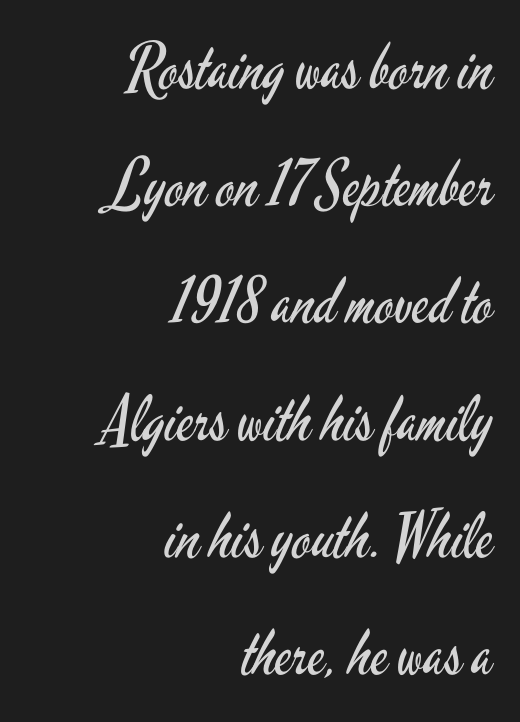
{"serif": "no", "bold": "no", "weight": "regular", "width": "condensed", "stroke_contrast": "low", "x_height": "small", "monospaced": "no", "underline": "no", "align": "right", "line_spacing_ratio": 1.86, "letter_spacing": "normal", "letter_spacing_em": 0.0, "glyph_px": 63}
